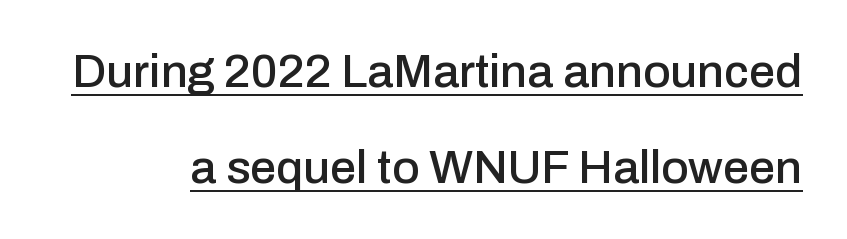
Q: Is the text italic (slanted)? A: No, it is upright.
Q: Is the typeface a serif or a sans-serif typeface? A: Sans-serif.
Q: Is the text underlined? A: Yes.
Q: Is the spacing between letters normal or unusually wide? A: Normal.
Q: Is the spacing between lines tight, normal or loose? A: Loose.
Q: Width (condensed, normal, or wide)? A: Normal.
Q: Stroke contrast? A: Low.
Q: x-height? A: Medium.
Q: Monospaced? A: No.
